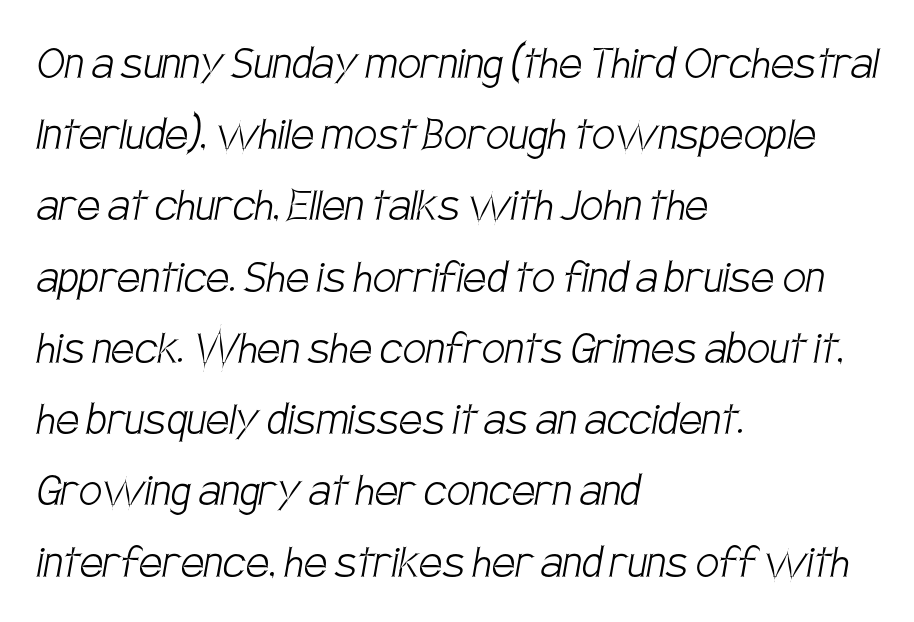
{"serif": "no", "bold": "no", "weight": "light", "width": "condensed", "stroke_contrast": "low", "x_height": "large", "monospaced": "no", "underline": "no", "align": "left", "line_spacing": "normal", "line_spacing_ratio": 1.37, "letter_spacing": "normal", "letter_spacing_em": 0.0, "glyph_px": 52}
